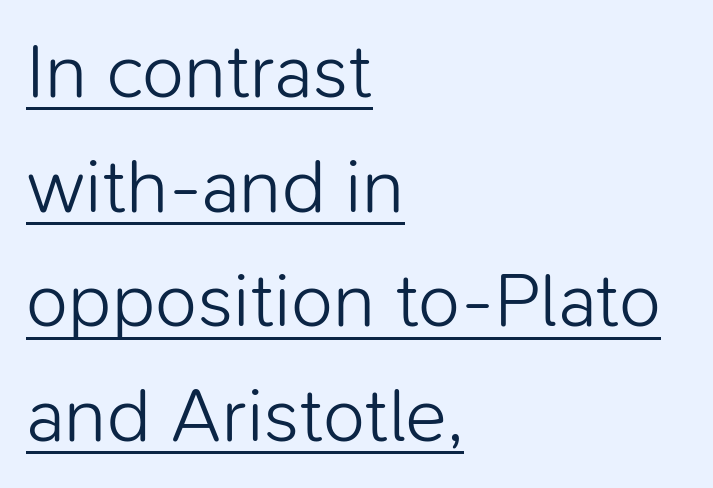
{"serif": "no", "italic": "no", "bold": "no", "weight": "light", "width": "normal", "stroke_contrast": "low", "x_height": "medium", "monospaced": "no", "underline": "yes", "align": "left", "line_spacing": "normal", "line_spacing_ratio": 1.49, "letter_spacing": "normal", "letter_spacing_em": 0.0, "glyph_px": 77}
